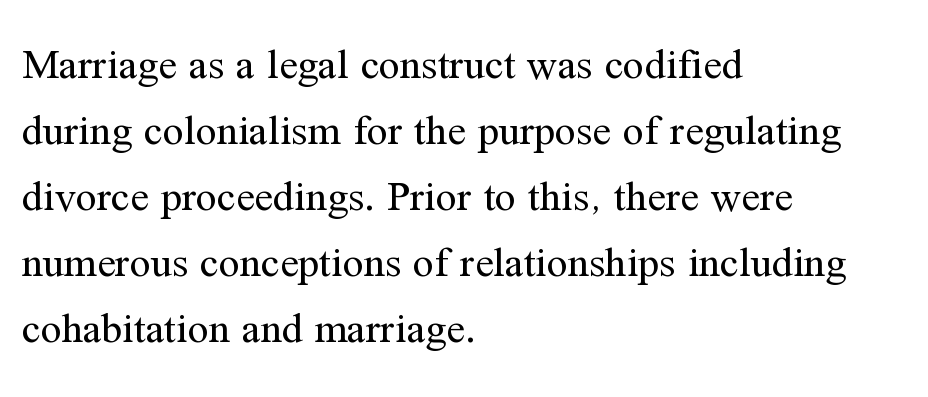
Q: Is the text bold? A: No.
Q: Is the text italic (slanted)? A: No, it is upright.
Q: Is the typeface a serif or a sans-serif typeface? A: Serif.
Q: Is the text underlined? A: No.
Q: How is the paragraph aligned? A: Left-aligned.
Q: Is the spacing between letters normal or unusually wide? A: Normal.
Q: Is the spacing between lines tight, normal or loose? A: Normal.
Q: Width (condensed, normal, or wide)? A: Normal.
Q: Stroke contrast? A: Medium.
Q: x-height? A: Medium.
Q: Monospaced? A: No.
